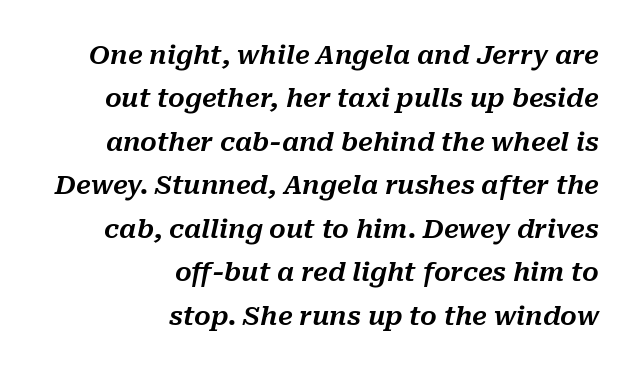
The image shows 26 px text type, italic (leaning right); set right-aligned, normal line spacing (1.67x), normal letter spacing, not underlined.
